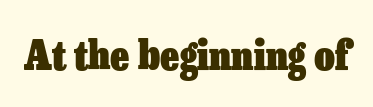
The image shows 40 px heavy type, upright; set normal letter spacing, not underlined; low stroke contrast and a medium x-height.
